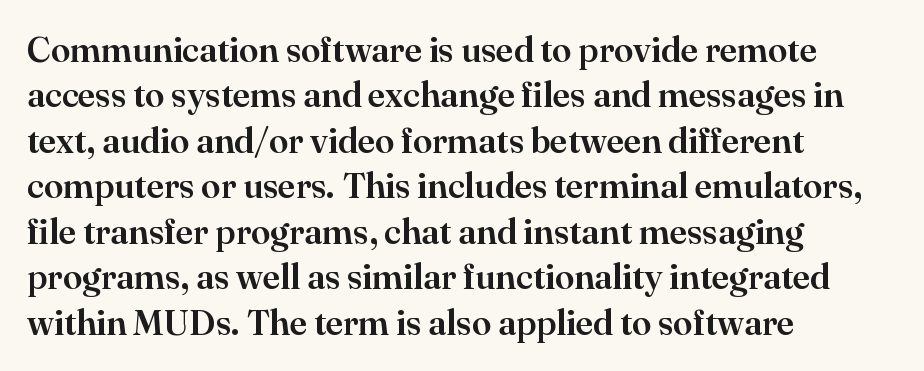
{"serif": "yes", "italic": "no", "width": "normal", "stroke_contrast": "high", "x_height": "small", "monospaced": "no", "underline": "no", "align": "left", "line_spacing": "normal", "line_spacing_ratio": 1.3, "letter_spacing": "normal", "letter_spacing_em": 0.0, "glyph_px": 35}
